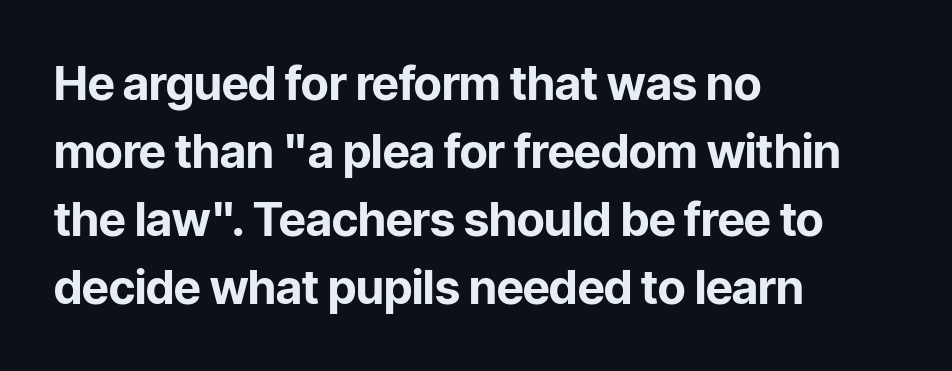
{"serif": "no", "italic": "no", "bold": "yes", "weight": "bold", "width": "normal", "stroke_contrast": "low", "x_height": "medium", "monospaced": "no", "underline": "no", "align": "left", "line_spacing": "normal", "line_spacing_ratio": 1.45, "letter_spacing": "normal", "letter_spacing_em": 0.0, "glyph_px": 47}
